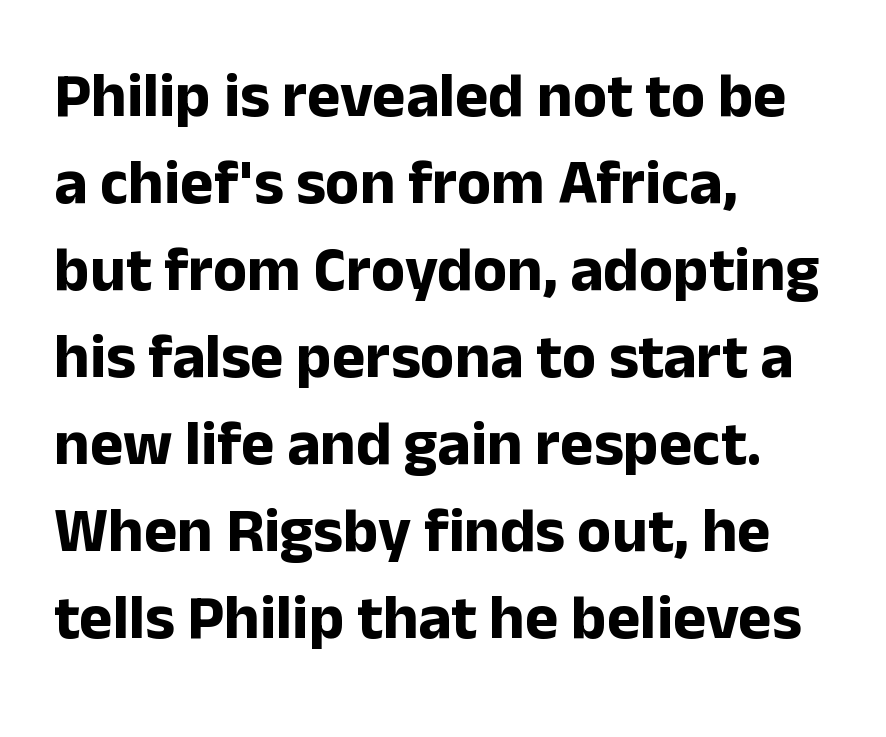
Q: Is the text bold? A: Yes.
Q: Is the text italic (slanted)? A: No, it is upright.
Q: Is the typeface a serif or a sans-serif typeface? A: Sans-serif.
Q: Is the text underlined? A: No.
Q: How is the paragraph aligned? A: Left-aligned.
Q: Is the spacing between letters normal or unusually wide? A: Normal.
Q: Is the spacing between lines tight, normal or loose? A: Normal.
Q: Width (condensed, normal, or wide)? A: Normal.
Q: Stroke contrast? A: Low.
Q: x-height? A: Medium.
Q: Monospaced? A: No.
